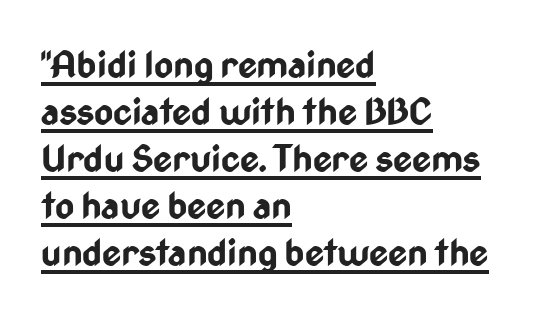
Q: Is the text bold? A: Yes.
Q: Is the text italic (slanted)? A: No, it is upright.
Q: Is the typeface a serif or a sans-serif typeface? A: Sans-serif.
Q: Is the text underlined? A: Yes.
Q: How is the paragraph aligned? A: Left-aligned.
Q: Is the spacing between letters normal or unusually wide? A: Normal.
Q: Is the spacing between lines tight, normal or loose? A: Normal.
Q: Width (condensed, normal, or wide)? A: Condensed.
Q: Stroke contrast? A: Low.
Q: x-height? A: Medium.
Q: Monospaced? A: No.
